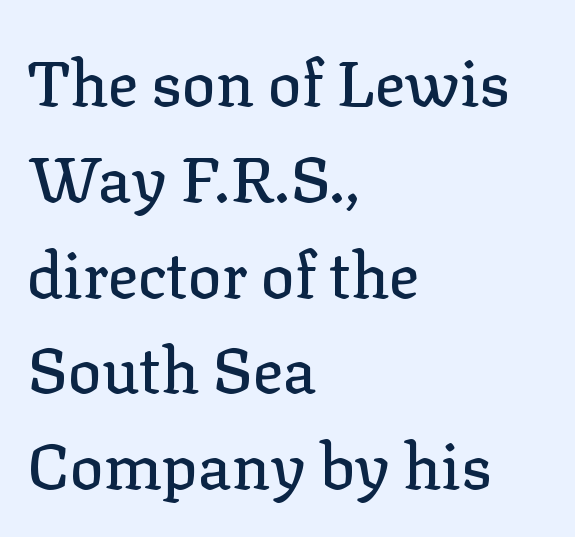
The vertical gap from one line to the next is medium. Check where the strokes stop: tiny serifs finish them off. This sample uses an upright cut, with every glyph sitting square on the baseline. Letters rest on an invisible, unmarked baseline. Tracking value appears to be zero — textbook default spacing. Looks like regular typesetting: each glyph gets only the width it needs.
